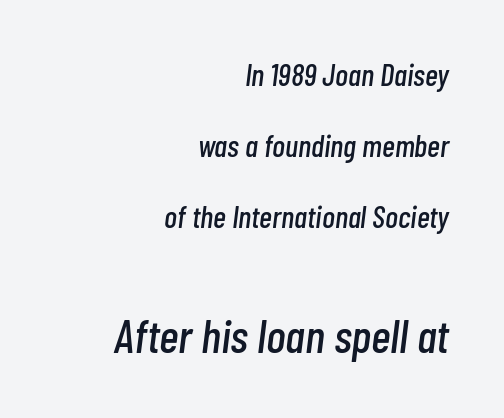
{"italic": "yes", "lean": "right", "slant_degrees": 7, "width": "condensed", "stroke_contrast": "low", "x_height": "medium", "monospaced": "no", "underline": "no", "align": "right", "line_spacing": "loose", "line_spacing_ratio": 2.29, "letter_spacing": "normal", "letter_spacing_em": 0.0, "larger_block": "second", "size_ratio": 1.52, "glyph_px": 47}
